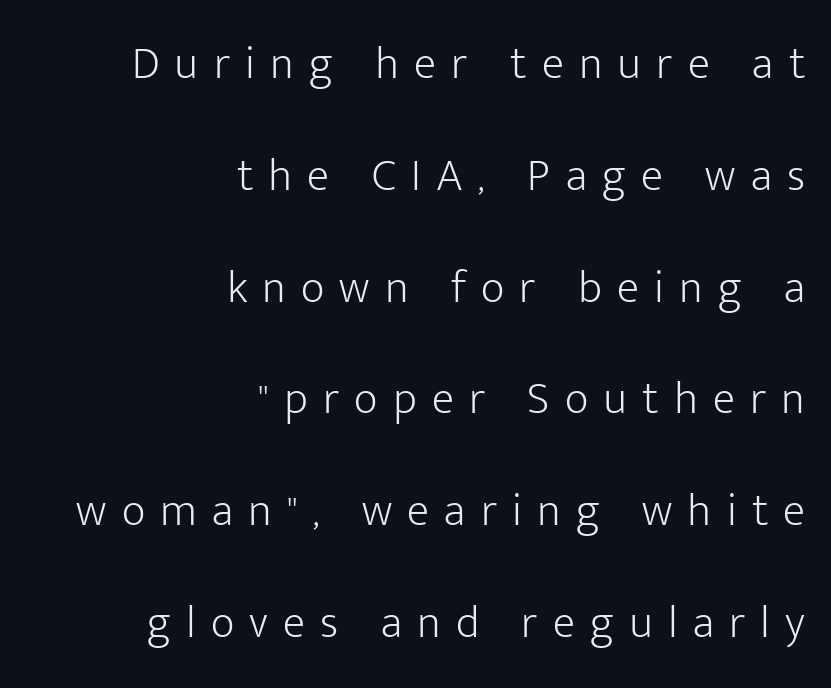
The image shows 46 px light sans-serif type, upright; set right-aligned, loose line spacing (2.43x), unusually wide letter spacing (+0.33 em), not underlined; low stroke contrast and a medium x-height.
